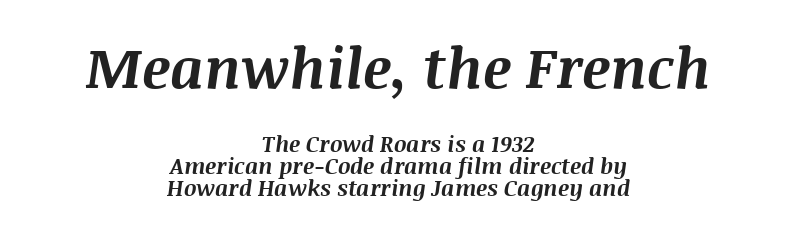
Is this a fixed-width face? No — the glyphs have proportional, varying widths. Caption: multi-line text, centered on the measure. Each word holds together tightly as a unit, with standard inter-letter gaps. These words are printed bold, with thick strokes throughout. The composition opens big and finishes small.
